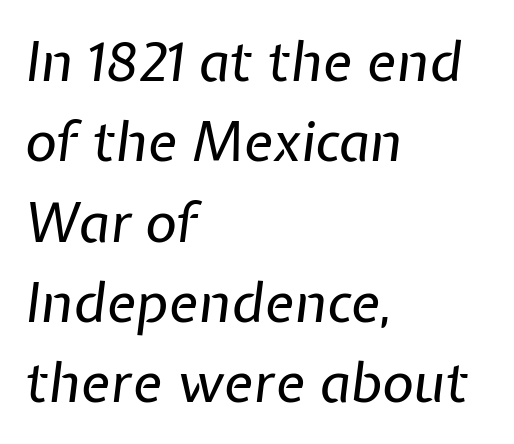
A student would call this left alignment; a typographer would say flush left, rag right. These glyphs show unthickened strokes, regular width or finer. You can tell it's italic because the verticals aren't actually vertical. Spacing between characters is what you'd get straight out of the box. Quick note: interline space is typical. Underlining? Definitely not there.
